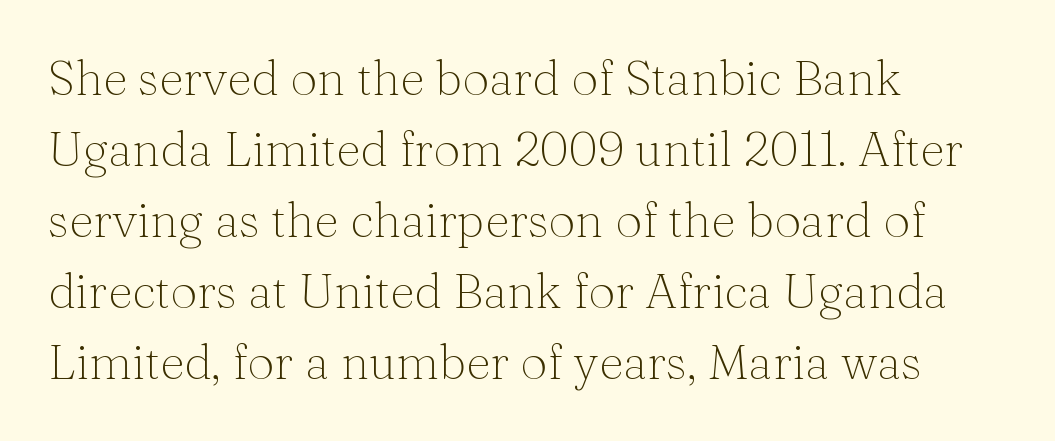
The image shows 48 px light serif type, upright; set left-aligned, normal line spacing (1.48x), normal letter spacing, not underlined; medium stroke contrast and a medium x-height.
